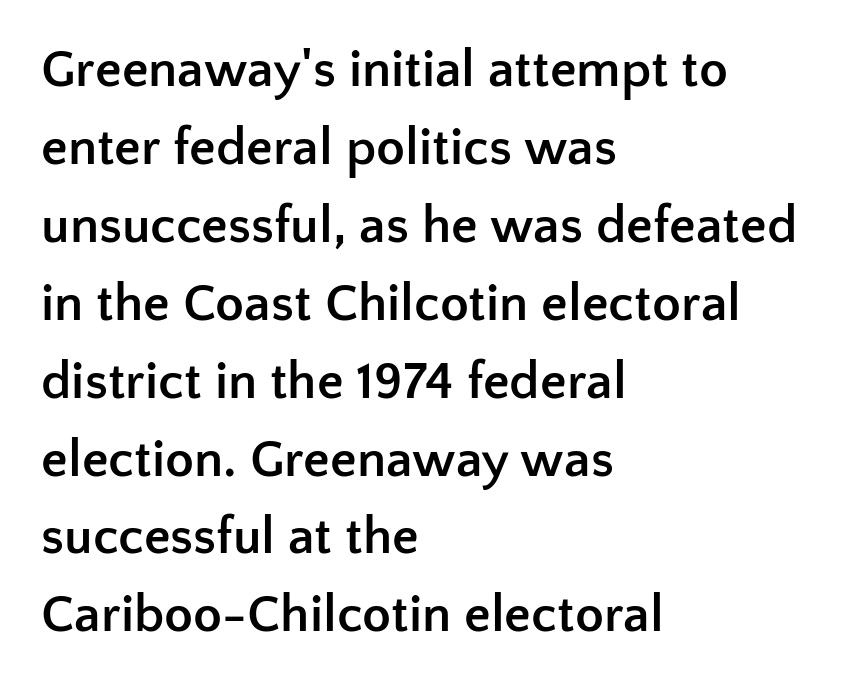
The image shows 53 px semibold sans-serif type, upright; set left-aligned, normal line spacing (1.47x), normal letter spacing, not underlined; low stroke contrast and a medium x-height.
